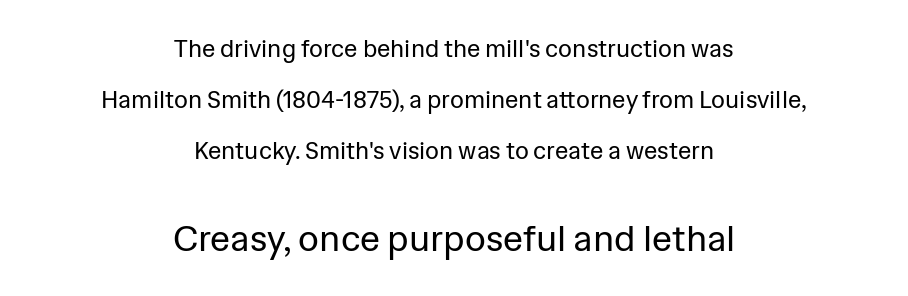
The image shows 36 px regular-weight sans-serif type, upright; set centered, loose line spacing (2.13x), normal letter spacing, not underlined; the second (bottom) block is 1.5x larger; low stroke contrast and a medium x-height.
